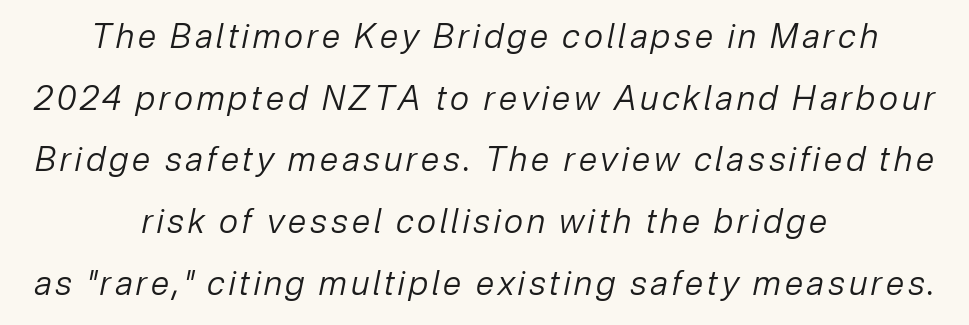
The image shows 33 px regular-weight type, italic (leaning right); set centered, line spacing 1.87x, not underlined; low stroke contrast and a medium x-height.
